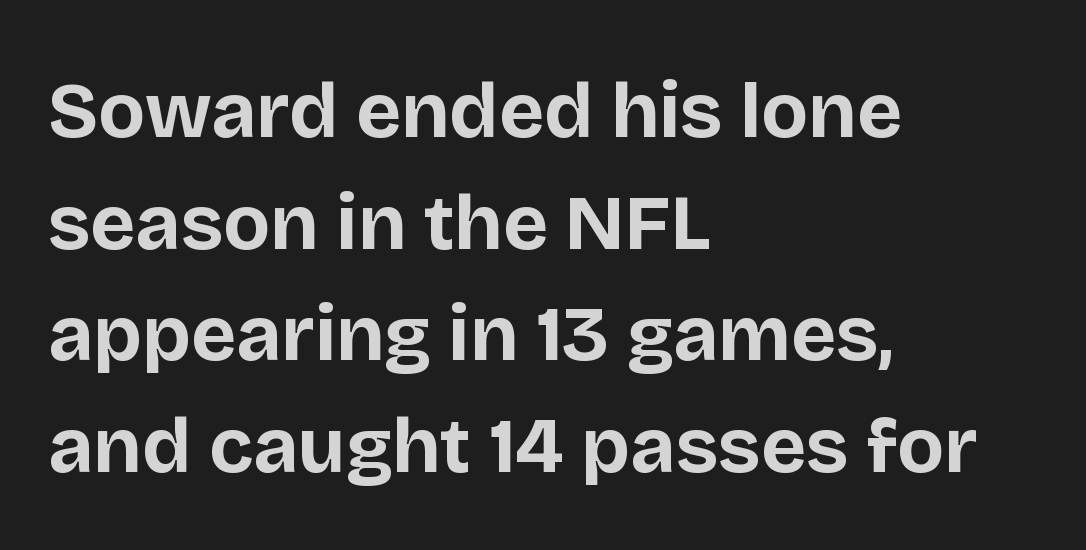
Glyph-to-glyph distance matches everyday printed text. No word sits above an underline. Short and long lines alike share a common starting point at left. Compared with an ordinary text face, these strokes are far heavier — a full bold.
